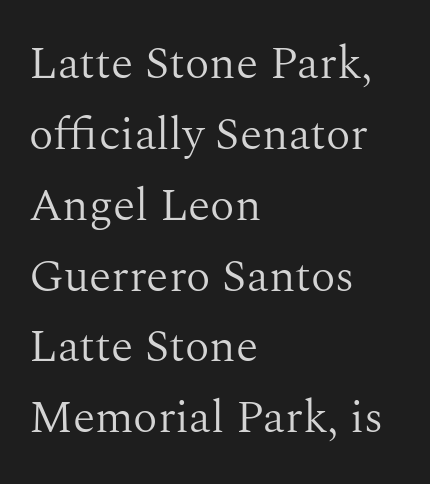
{"serif": "yes", "italic": "no", "bold": "no", "weight": "light", "width": "normal", "stroke_contrast": "medium", "x_height": "medium", "monospaced": "no", "underline": "no", "align": "left", "line_spacing": "normal", "line_spacing_ratio": 1.54, "letter_spacing": "normal", "letter_spacing_em": 0.0, "glyph_px": 46}
